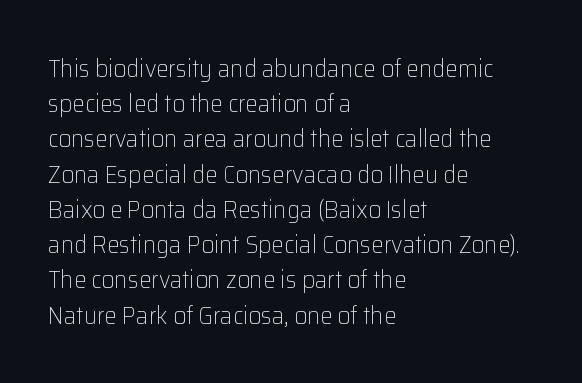
Q: Is the text bold? A: No.
Q: Is the text italic (slanted)? A: No, it is upright.
Q: Is the text underlined? A: No.
Q: How is the paragraph aligned? A: Left-aligned.
Q: Is the spacing between letters normal or unusually wide? A: Normal.
Q: Is the spacing between lines tight, normal or loose? A: Normal.
